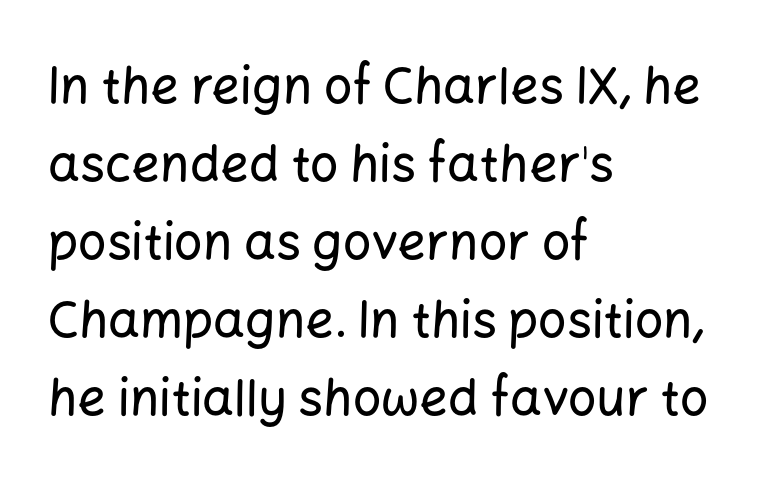
{"serif": "no", "italic": "no", "width": "normal", "stroke_contrast": "low", "x_height": "medium", "monospaced": "no", "underline": "no", "align": "left", "line_spacing": "normal", "line_spacing_ratio": 1.56, "letter_spacing": "normal", "letter_spacing_em": 0.0, "glyph_px": 50}
